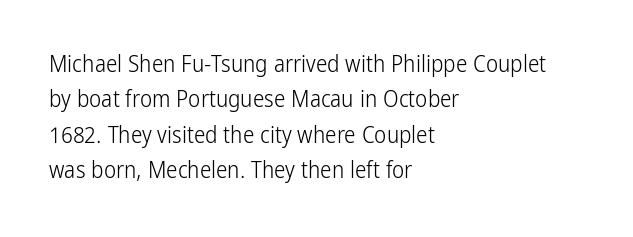
Q: Is the text bold? A: No.
Q: Is the text italic (slanted)? A: No, it is upright.
Q: Is the text underlined? A: No.
Q: How is the paragraph aligned? A: Left-aligned.
Q: Is the spacing between letters normal or unusually wide? A: Normal.
Q: Is the spacing between lines tight, normal or loose? A: Normal.
